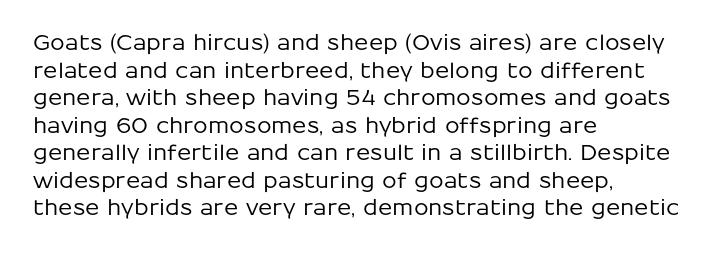
{"italic": "no", "underline": "no", "align": "left", "line_spacing": "normal", "line_spacing_ratio": 1.31, "letter_spacing": "normal", "letter_spacing_em": 0.0, "glyph_px": 21}
